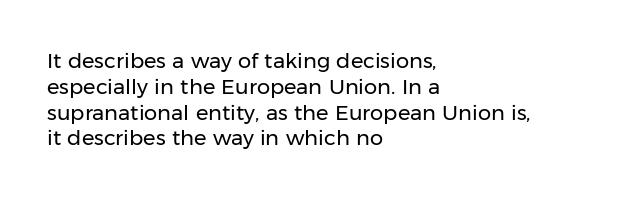
Visually the block forms a straight wall on the left and a jagged coastline on the right. This sample uses plain, unmodified letter spacing. The face looks like a standard text weight, possibly lighter. Check under the words: just untouched page. Does the lettering tilt? It doesn't — this is upright.
